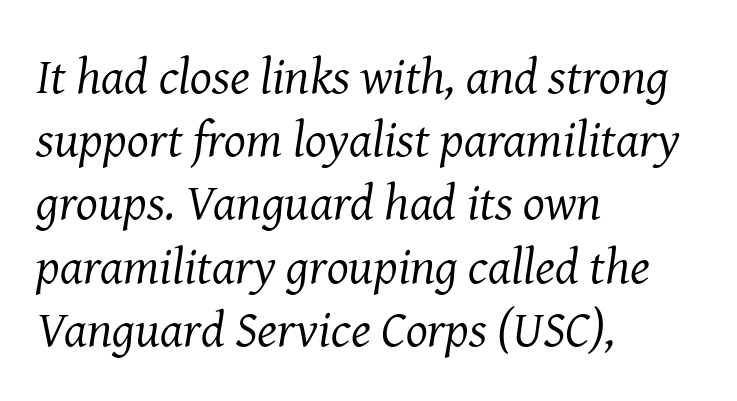
{"serif": "yes", "italic": "yes", "lean": "right", "slant_degrees": 8, "bold": "no", "weight": "regular", "width": "normal", "stroke_contrast": "medium", "x_height": "medium", "monospaced": "no", "underline": "no", "align": "left", "line_spacing_ratio": 1.24, "letter_spacing": "normal", "letter_spacing_em": 0.0, "glyph_px": 51}
